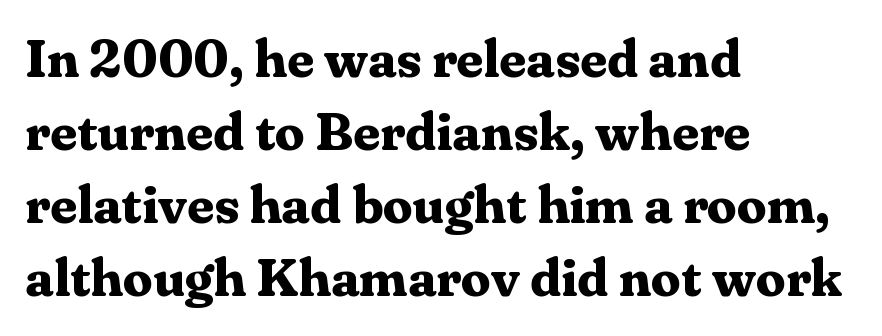
{"serif": "yes", "italic": "no", "bold": "yes", "weight": "bold", "width": "normal", "stroke_contrast": "medium", "x_height": "medium", "monospaced": "no", "underline": "no", "align": "left", "line_spacing": "normal", "line_spacing_ratio": 1.38, "letter_spacing": "normal", "letter_spacing_em": 0.0, "glyph_px": 53}
